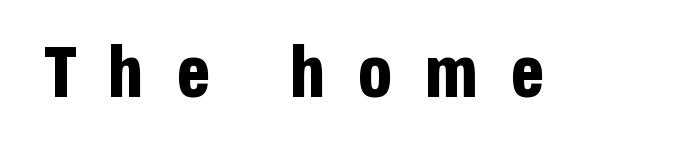
Q: Is the text bold? A: Yes.
Q: Is the text italic (slanted)? A: No, it is upright.
Q: Is the typeface a serif or a sans-serif typeface? A: Sans-serif.
Q: Is the text underlined? A: No.
Q: Is the spacing between letters normal or unusually wide? A: Unusually wide.
Q: Width (condensed, normal, or wide)? A: Condensed.
Q: Stroke contrast? A: Low.
Q: x-height? A: Large.
Q: Monospaced? A: No.
